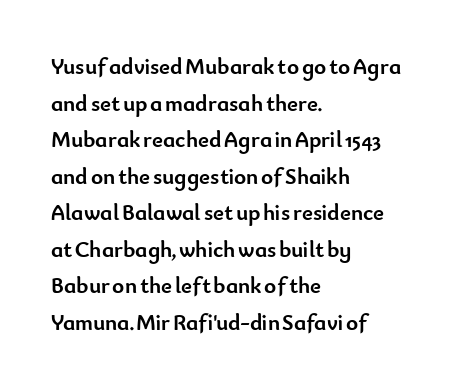
The image shows 23 px bold type, upright; set left-aligned, normal line spacing (1.59x), normal letter spacing, not underlined.
